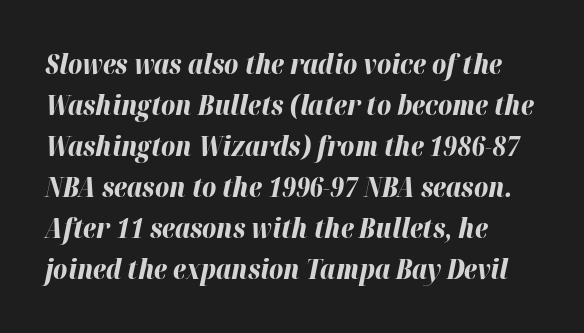
{"italic": "yes", "lean": "right", "slant_degrees": 12, "bold": "yes", "underline": "no", "align": "left", "line_spacing": "normal", "line_spacing_ratio": 1.52, "letter_spacing": "normal", "letter_spacing_em": 0.0, "glyph_px": 27}
